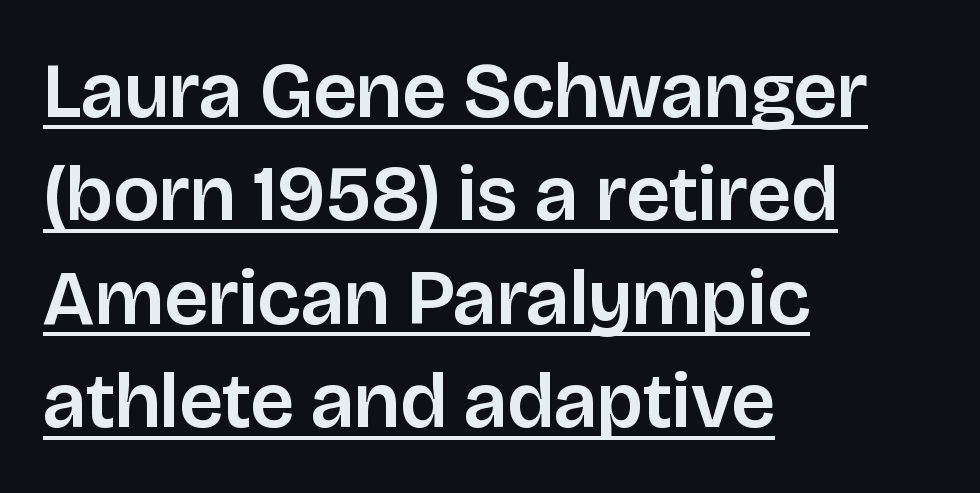
Q: Is the text italic (slanted)? A: No, it is upright.
Q: Is the typeface a serif or a sans-serif typeface? A: Sans-serif.
Q: Is the text underlined? A: Yes.
Q: How is the paragraph aligned? A: Left-aligned.
Q: Is the spacing between letters normal or unusually wide? A: Normal.
Q: Is the spacing between lines tight, normal or loose? A: Normal.
Q: Width (condensed, normal, or wide)? A: Normal.
Q: Stroke contrast? A: Low.
Q: x-height? A: Large.
Q: Monospaced? A: No.
